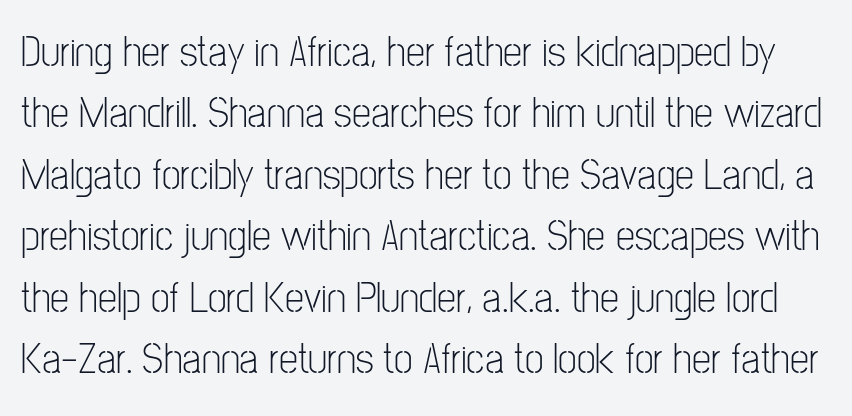
Glance below the letters and you will spot only blank space. You could call the tracking neutral — neither tight nor loose. Summary of vertical rhythm: regular, with standard interline spacing. Proportional: the letters do not fall into vertical columns. The typesetting does not lean heavy: it is not bold.
